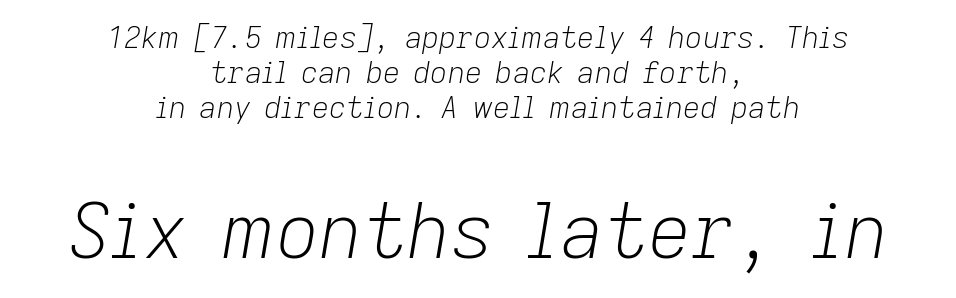
{"italic": "yes", "lean": "right", "slant_degrees": 9, "bold": "no", "weight": "light", "width": "normal", "stroke_contrast": "low", "x_height": "medium", "monospaced": "no", "underline": "no", "align": "center", "line_spacing_ratio": 1.16, "letter_spacing": "normal", "letter_spacing_em": 0.0, "larger_block": "second", "size_ratio": 2.53, "glyph_px": 76}
